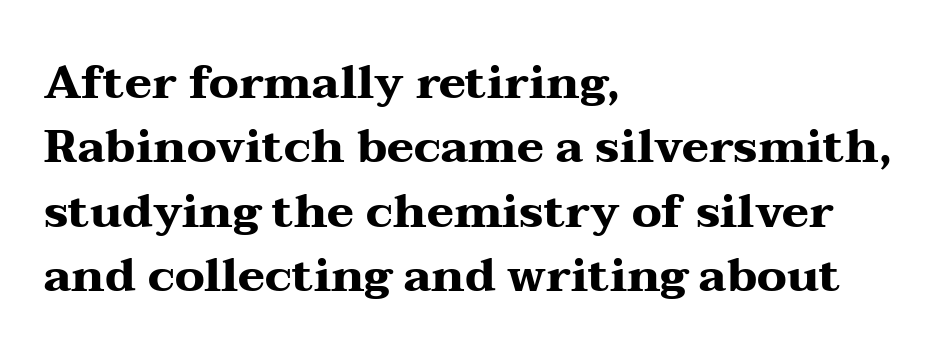
Q: Is the text bold? A: Yes.
Q: Is the text italic (slanted)? A: No, it is upright.
Q: Is the typeface a serif or a sans-serif typeface? A: Serif.
Q: Is the text underlined? A: No.
Q: How is the paragraph aligned? A: Left-aligned.
Q: Is the spacing between letters normal or unusually wide? A: Normal.
Q: Is the spacing between lines tight, normal or loose? A: Normal.
Q: Width (condensed, normal, or wide)? A: Wide.
Q: Stroke contrast? A: Medium.
Q: x-height? A: Medium.
Q: Monospaced? A: No.
